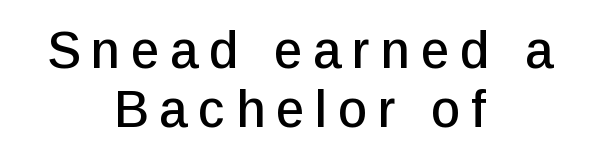
Q: Is the text italic (slanted)? A: No, it is upright.
Q: Is the typeface a serif or a sans-serif typeface? A: Sans-serif.
Q: Is the text underlined? A: No.
Q: How is the paragraph aligned? A: Centered.
Q: Is the spacing between letters normal or unusually wide? A: Unusually wide.
Q: Width (condensed, normal, or wide)? A: Normal.
Q: Stroke contrast? A: Low.
Q: x-height? A: Medium.
Q: Monospaced? A: No.
